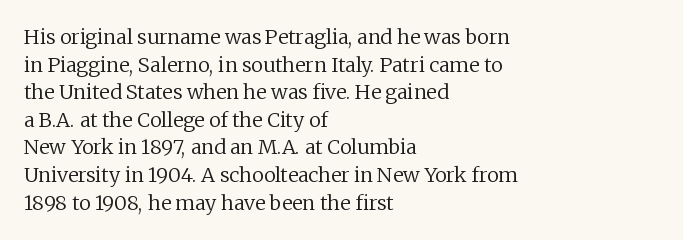
The image shows 20 px text type, upright; set left-aligned, normal line spacing (1.38x), normal letter spacing, not underlined.
